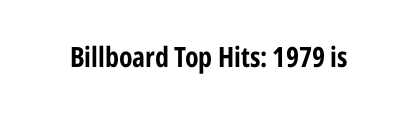
{"serif": "no", "italic": "no", "width": "condensed", "stroke_contrast": "low", "x_height": "medium", "monospaced": "no", "underline": "no", "letter_spacing": "normal", "letter_spacing_em": 0.0, "glyph_px": 28}
